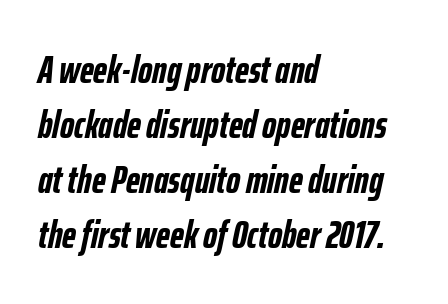
Vertical spacing — default. Anything drawn beneath the words? Only blank space. Compared with typical body copy, the letter spacing here is the same. Layout note: lines flush left.
